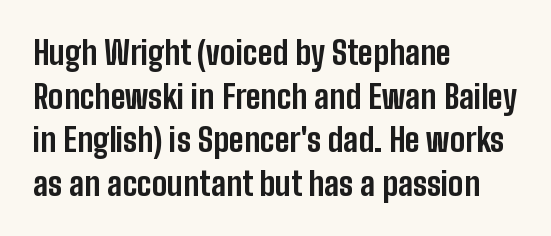
The image shows 32 px bold, condensed sans-serif type, upright; set left-aligned, normal line spacing (1.36x), normal letter spacing, not underlined; low stroke contrast and a medium x-height.
